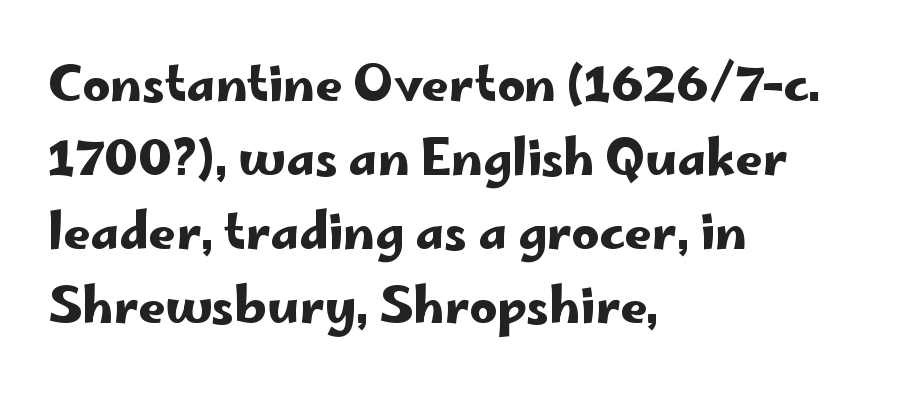
Q: Is the text italic (slanted)? A: No, it is upright.
Q: Is the typeface a serif or a sans-serif typeface? A: Sans-serif.
Q: Is the text underlined? A: No.
Q: How is the paragraph aligned? A: Left-aligned.
Q: Is the spacing between letters normal or unusually wide? A: Normal.
Q: Is the spacing between lines tight, normal or loose? A: Normal.
Q: Width (condensed, normal, or wide)? A: Wide.
Q: Stroke contrast? A: Low.
Q: x-height? A: Small.
Q: Monospaced? A: No.
